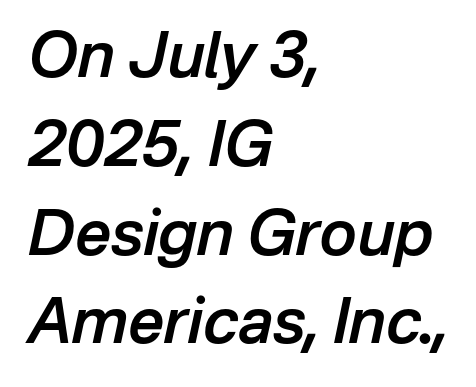
{"italic": "yes", "lean": "right", "slant_degrees": 12, "bold": "semi", "weight": "semibold", "width": "normal", "stroke_contrast": "low", "x_height": "medium", "monospaced": "no", "underline": "no", "align": "left", "line_spacing": "normal", "line_spacing_ratio": 1.41, "letter_spacing": "normal", "letter_spacing_em": 0.0, "glyph_px": 63}
